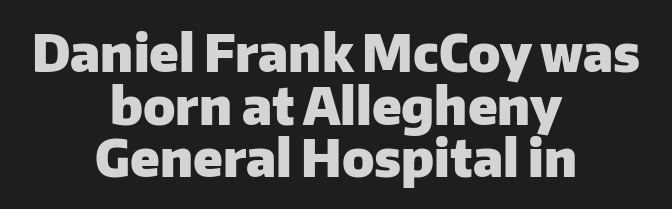
{"serif": "no", "italic": "no", "bold": "yes", "weight": "heavy", "width": "normal", "stroke_contrast": "low", "x_height": "medium", "monospaced": "no", "underline": "no", "align": "center", "line_spacing": "tight", "line_spacing_ratio": 1.03, "letter_spacing": "normal", "letter_spacing_em": 0.0, "glyph_px": 51}
